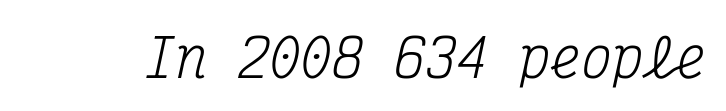
Q: Is the text bold? A: No.
Q: Is the text italic (slanted)? A: Yes, it leans right by about 12 degrees.
Q: Is the typeface a serif or a sans-serif typeface? A: Serif.
Q: Is the text underlined? A: No.
Q: Is the spacing between letters normal or unusually wide? A: Normal.
Q: Width (condensed, normal, or wide)? A: Condensed.
Q: Stroke contrast? A: Medium.
Q: x-height? A: Medium.
Q: Monospaced? A: Yes.
